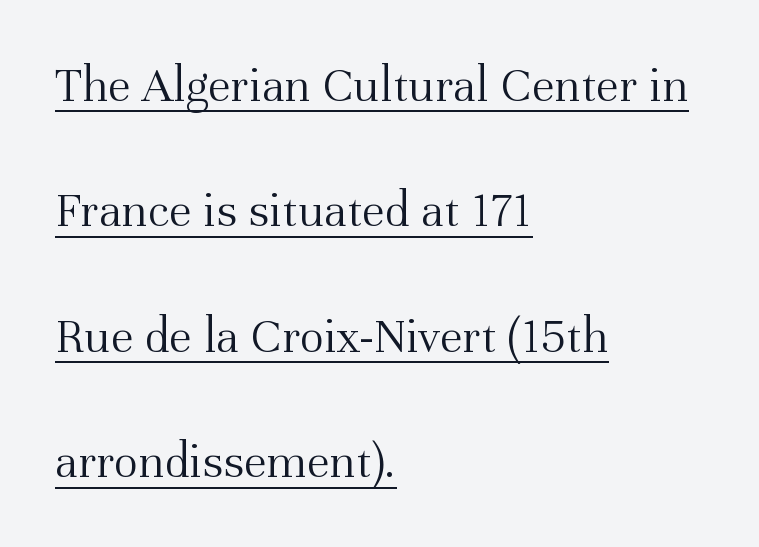
Q: Is the text bold? A: No.
Q: Is the text italic (slanted)? A: No, it is upright.
Q: Is the typeface a serif or a sans-serif typeface? A: Serif.
Q: Is the text underlined? A: Yes.
Q: How is the paragraph aligned? A: Left-aligned.
Q: Is the spacing between letters normal or unusually wide? A: Normal.
Q: Is the spacing between lines tight, normal or loose? A: Loose.
Q: Width (condensed, normal, or wide)? A: Normal.
Q: Stroke contrast? A: Medium.
Q: x-height? A: Medium.
Q: Monospaced? A: No.
